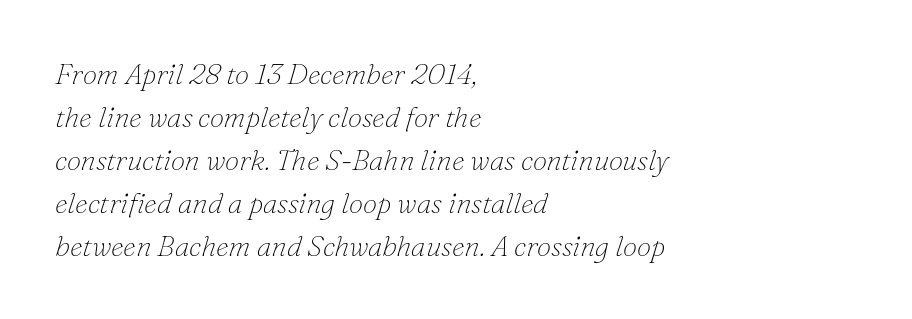
The image shows 29 px thin serif type, italic (leaning right); set left-aligned, normal line spacing (1.48x), normal letter spacing, not underlined; low stroke contrast and a small x-height.
